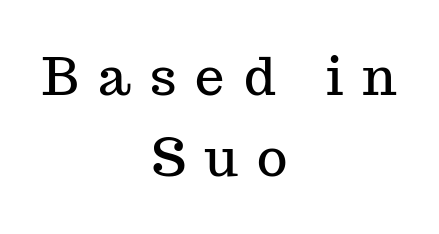
The image shows 52 px serif type, upright; set centered, normal line spacing (1.56x), unusually wide letter spacing (+0.37 em), not underlined; medium stroke contrast and a medium x-height.
